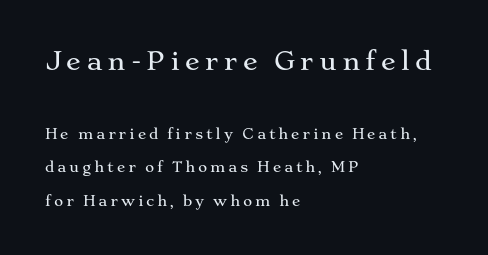
{"italic": "no", "underline": "no", "align": "left", "line_spacing": "loose", "line_spacing_ratio": 2.39, "larger_block": "first", "size_ratio": 1.79, "glyph_px": 25}
